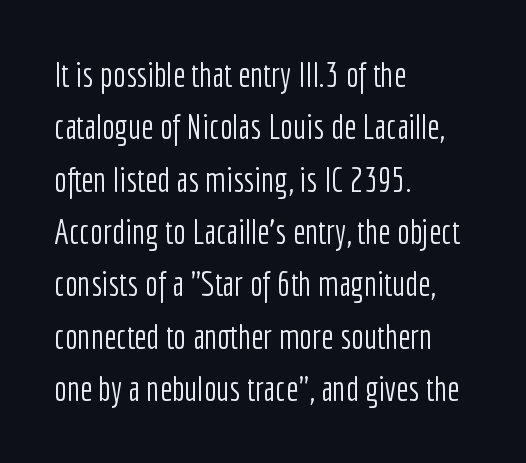
{"serif": "no", "italic": "no", "bold": "no", "weight": "light", "width": "condensed", "stroke_contrast": "low", "x_height": "medium", "monospaced": "no", "underline": "no", "align": "left", "line_spacing": "normal", "line_spacing_ratio": 1.54, "letter_spacing": "normal", "letter_spacing_em": 0.0, "glyph_px": 34}
